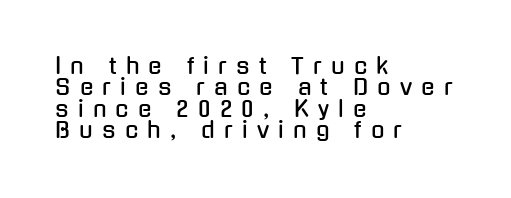
The strip under each line holds only bare page. In terms of letterspacing, this is a distinctly airy, spread setting. Leftover space on each line is placed entirely after the last word. Successive baselines arrive quickly, one right under another.
